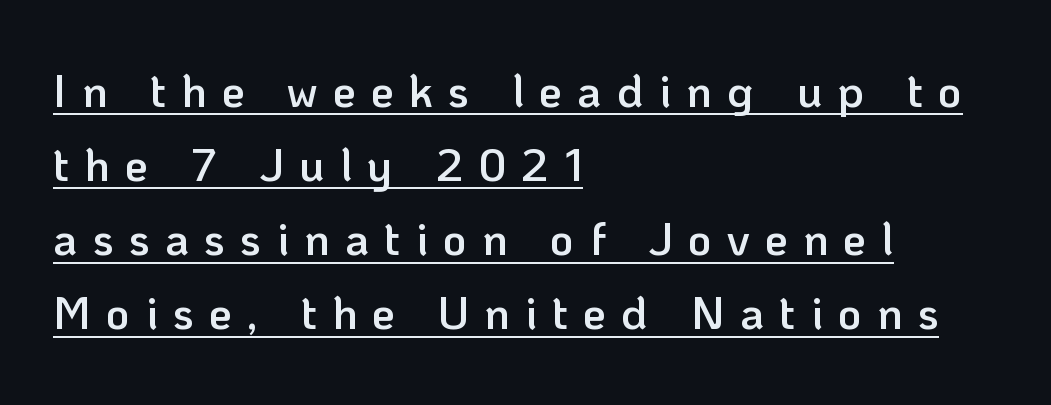
Does the copy run flush right? No — it runs flush left. Look at the bottom of the vertical strokes: they stop flat, with no serifs. A typesetter would call this heavily tracked-out type. The glyphs are accompanied by a horizontal stroke just below them. Looks like regular typesetting: each glyph gets only the width it needs.
